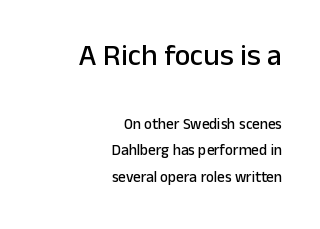
{"serif": "no", "italic": "no", "width": "normal", "stroke_contrast": "low", "x_height": "medium", "monospaced": "no", "underline": "no", "align": "right", "line_spacing_ratio": 1.76, "letter_spacing": "normal", "letter_spacing_em": 0.0, "larger_block": "first", "size_ratio": 2.0, "glyph_px": 30}
